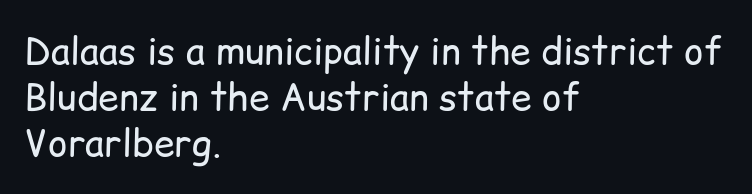
The image shows 37 px regular-weight sans-serif type, upright; set left-aligned, normal line spacing (1.25x), normal letter spacing, not underlined; low stroke contrast and a medium x-height.
